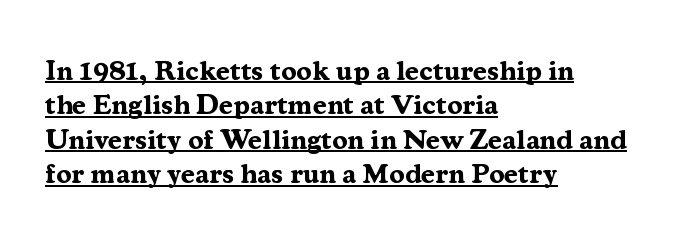
{"serif": "yes", "italic": "no", "bold": "yes", "weight": "bold", "width": "normal", "stroke_contrast": "medium", "x_height": "medium", "monospaced": "no", "underline": "yes", "align": "left", "line_spacing_ratio": 1.23, "letter_spacing": "normal", "letter_spacing_em": 0.0, "glyph_px": 28}
